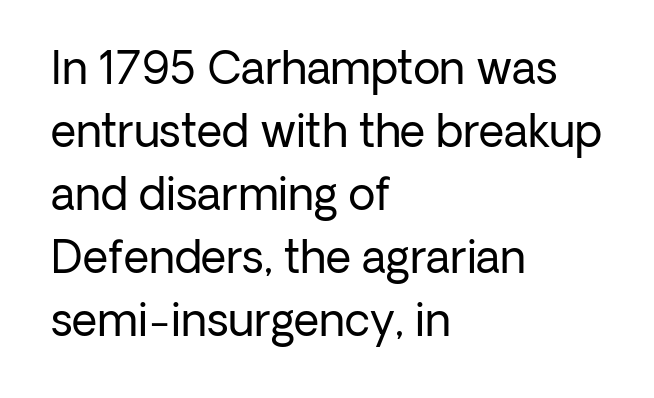
The image shows 44 px regular-weight sans-serif type, upright; set left-aligned, normal line spacing (1.43x), normal letter spacing, not underlined; low stroke contrast and a medium x-height.
